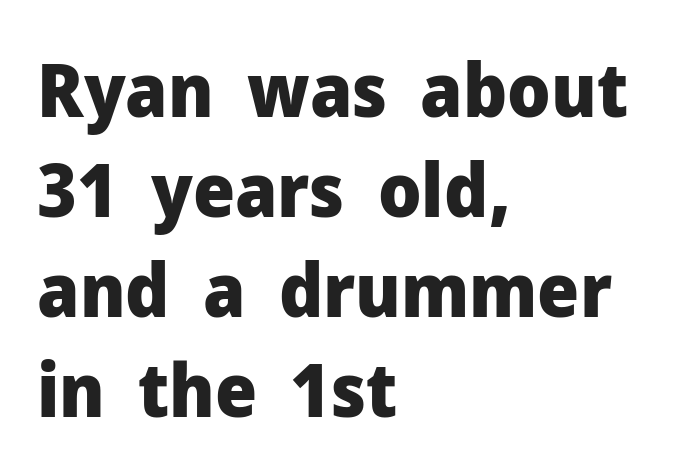
The image shows 74 px heavy sans-serif type, upright; set left-aligned, normal line spacing (1.35x), normal letter spacing, not underlined; low stroke contrast and a medium x-height.
